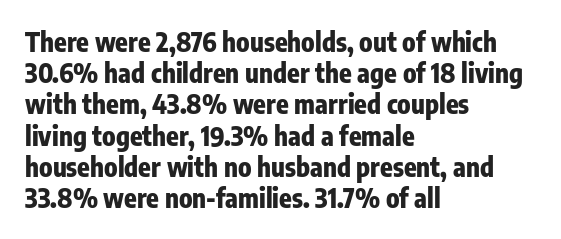
The image shows 26 px bold type, upright; set left-aligned, line spacing 1.2x, normal letter spacing, not underlined.
